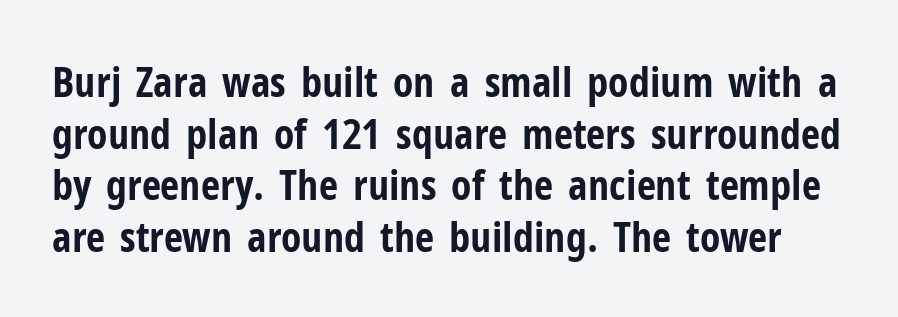
The image shows 42 px bold, condensed sans-serif type, upright; set line spacing 1.23x, normal letter spacing, not underlined; low stroke contrast and a medium x-height.
